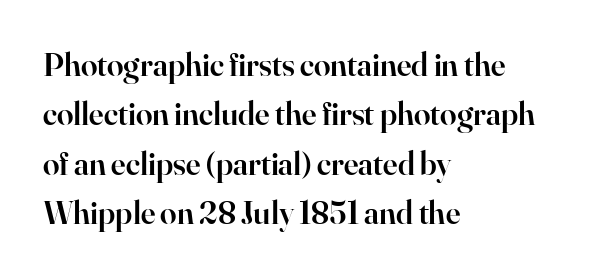
The image shows 33 px semibold serif type, upright; set left-aligned, normal line spacing (1.5x), normal letter spacing, not underlined; high stroke contrast and a small x-height.
